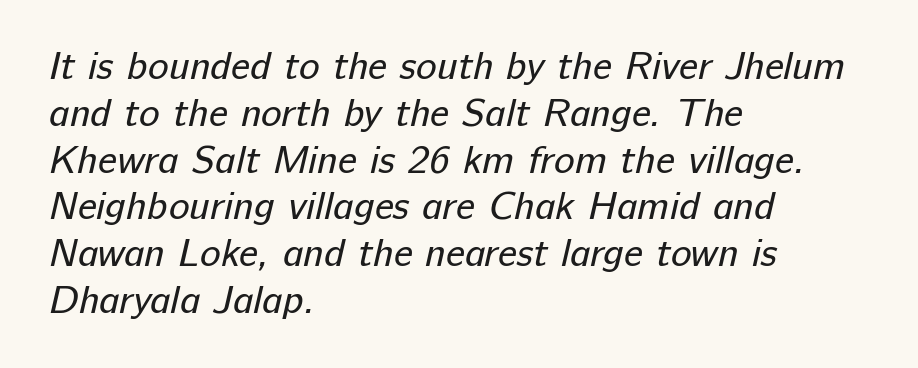
{"serif": "no", "bold": "no", "weight": "regular", "width": "normal", "stroke_contrast": "low", "x_height": "medium", "monospaced": "no", "underline": "no", "align": "left", "line_spacing_ratio": 1.2, "letter_spacing": "normal", "letter_spacing_em": 0.0, "glyph_px": 39}
